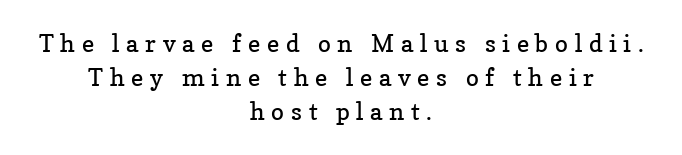
The image shows 24 px text type, upright; set centered, normal line spacing (1.42x), unusually wide letter spacing (+0.28 em), not underlined.
